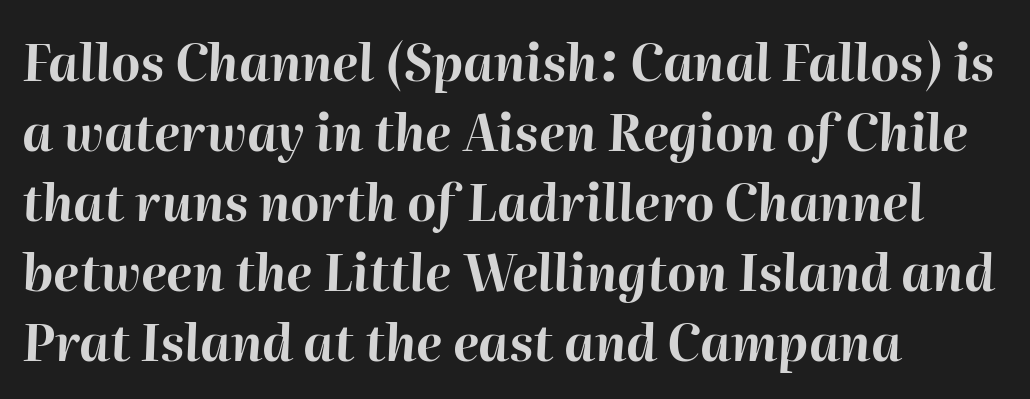
Q: Is the text bold? A: Yes.
Q: Is the text italic (slanted)? A: Yes, it leans right by about 2 degrees.
Q: Is the text underlined? A: No.
Q: How is the paragraph aligned? A: Left-aligned.
Q: Is the spacing between letters normal or unusually wide? A: Normal.
Q: Is the spacing between lines tight, normal or loose? A: Normal.
Q: Width (condensed, normal, or wide)? A: Normal.
Q: Stroke contrast? A: High.
Q: x-height? A: Medium.
Q: Monospaced? A: No.
